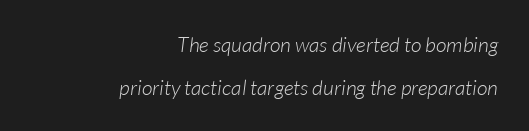
Q: Is the text bold? A: No.
Q: Is the text italic (slanted)? A: Yes, it leans right by about 7 degrees.
Q: Is the text underlined? A: No.
Q: How is the paragraph aligned? A: Right-aligned.
Q: Is the spacing between letters normal or unusually wide? A: Normal.
Q: Is the spacing between lines tight, normal or loose? A: Loose.
